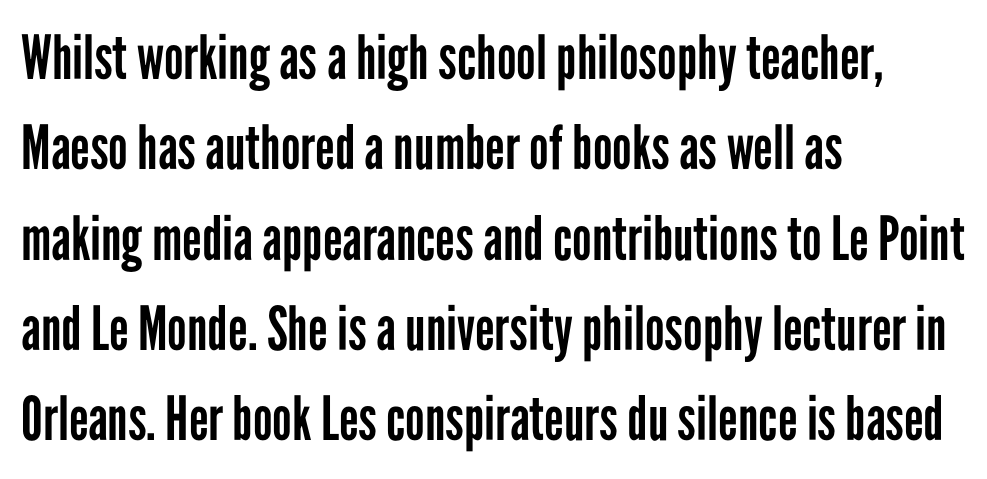
The image shows 61 px regular-weight, condensed sans-serif type, upright; set left-aligned, normal line spacing (1.48x), normal letter spacing, not underlined; low stroke contrast and a medium x-height.
